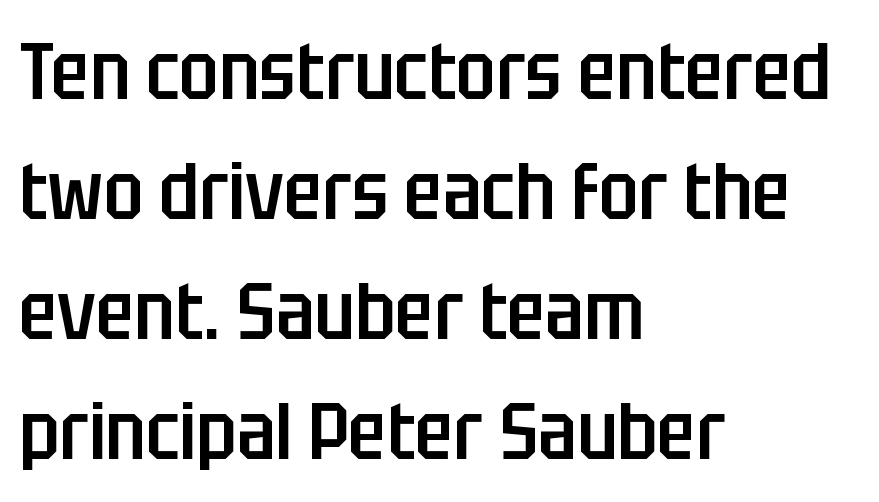
Q: Is the text bold? A: Semi-bold.
Q: Is the text italic (slanted)? A: No, it is upright.
Q: Is the typeface a serif or a sans-serif typeface? A: Sans-serif.
Q: Is the text underlined? A: No.
Q: How is the paragraph aligned? A: Left-aligned.
Q: Is the spacing between letters normal or unusually wide? A: Normal.
Q: Is the spacing between lines tight, normal or loose? A: Normal.
Q: Width (condensed, normal, or wide)? A: Condensed.
Q: Stroke contrast? A: Low.
Q: x-height? A: Large.
Q: Monospaced? A: No.
